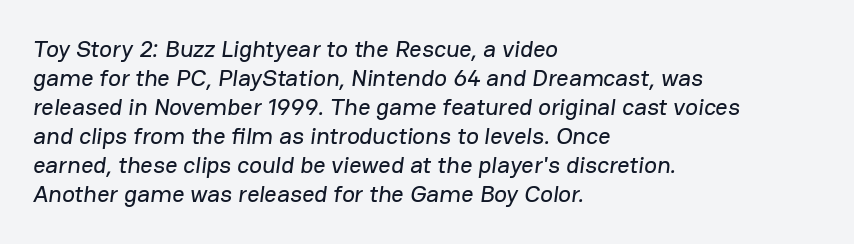
The image shows 24 px text type; set left-aligned, line spacing 1.21x, normal letter spacing, not underlined.
